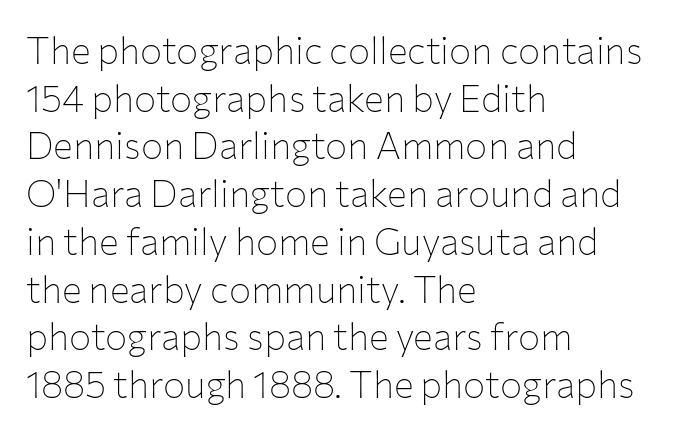
Q: Is the text bold? A: No.
Q: Is the text italic (slanted)? A: No, it is upright.
Q: Is the typeface a serif or a sans-serif typeface? A: Sans-serif.
Q: Is the text underlined? A: No.
Q: How is the paragraph aligned? A: Left-aligned.
Q: Is the spacing between letters normal or unusually wide? A: Normal.
Q: Is the spacing between lines tight, normal or loose? A: Normal.
Q: Width (condensed, normal, or wide)? A: Normal.
Q: Stroke contrast? A: Low.
Q: x-height? A: Medium.
Q: Monospaced? A: No.
